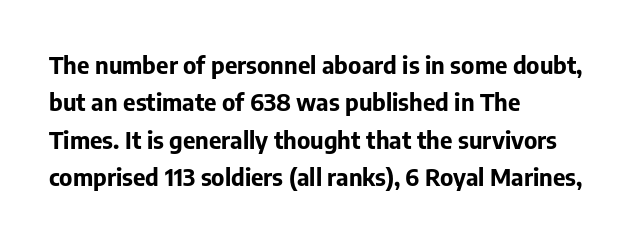
Q: Is the text bold? A: Yes.
Q: Is the text italic (slanted)? A: No, it is upright.
Q: Is the text underlined? A: No.
Q: How is the paragraph aligned? A: Left-aligned.
Q: Is the spacing between letters normal or unusually wide? A: Normal.
Q: Is the spacing between lines tight, normal or loose? A: Normal.
